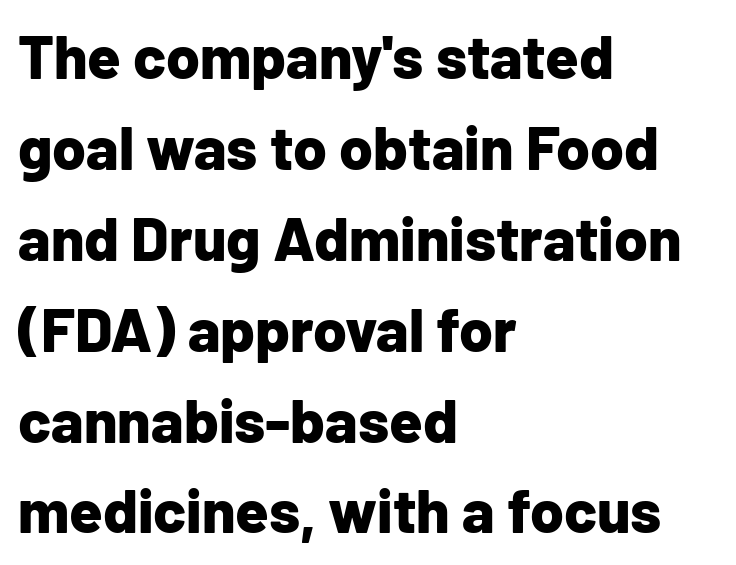
Q: Is the text bold? A: Yes.
Q: Is the text italic (slanted)? A: No, it is upright.
Q: Is the typeface a serif or a sans-serif typeface? A: Sans-serif.
Q: Is the text underlined? A: No.
Q: How is the paragraph aligned? A: Left-aligned.
Q: Is the spacing between letters normal or unusually wide? A: Normal.
Q: Is the spacing between lines tight, normal or loose? A: Normal.
Q: Width (condensed, normal, or wide)? A: Normal.
Q: Stroke contrast? A: Low.
Q: x-height? A: Medium.
Q: Monospaced? A: No.
